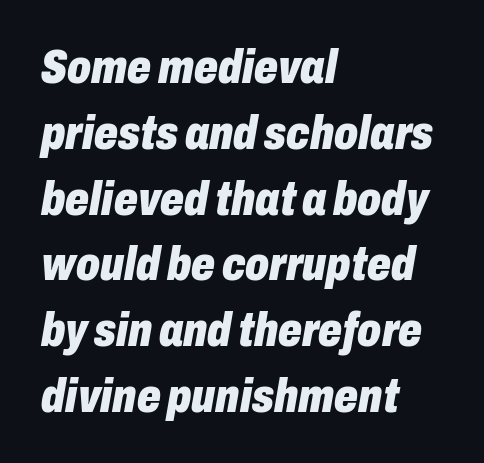
{"italic": "yes", "lean": "right", "slant_degrees": 10, "bold": "yes", "weight": "heavy", "width": "condensed", "stroke_contrast": "low", "x_height": "medium", "monospaced": "no", "underline": "no", "align": "left", "line_spacing": "normal", "line_spacing_ratio": 1.4, "letter_spacing": "normal", "letter_spacing_em": 0.0, "glyph_px": 47}
